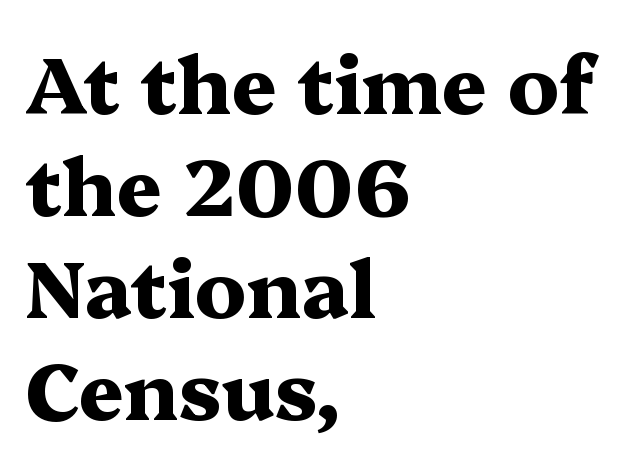
Q: Is the text bold? A: Yes.
Q: Is the text italic (slanted)? A: No, it is upright.
Q: Is the typeface a serif or a sans-serif typeface? A: Serif.
Q: Is the text underlined? A: No.
Q: How is the paragraph aligned? A: Left-aligned.
Q: Is the spacing between letters normal or unusually wide? A: Normal.
Q: Is the spacing between lines tight, normal or loose? A: Normal.
Q: Width (condensed, normal, or wide)? A: Wide.
Q: Stroke contrast? A: Medium.
Q: x-height? A: Medium.
Q: Monospaced? A: No.
